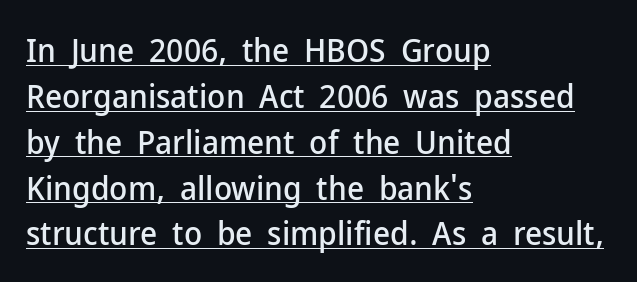
Q: Is the text italic (slanted)? A: No, it is upright.
Q: Is the typeface a serif or a sans-serif typeface? A: Sans-serif.
Q: Is the text underlined? A: Yes.
Q: How is the paragraph aligned? A: Left-aligned.
Q: Is the spacing between letters normal or unusually wide? A: Normal.
Q: Is the spacing between lines tight, normal or loose? A: Normal.
Q: Width (condensed, normal, or wide)? A: Normal.
Q: Stroke contrast? A: Low.
Q: x-height? A: Medium.
Q: Monospaced? A: No.
